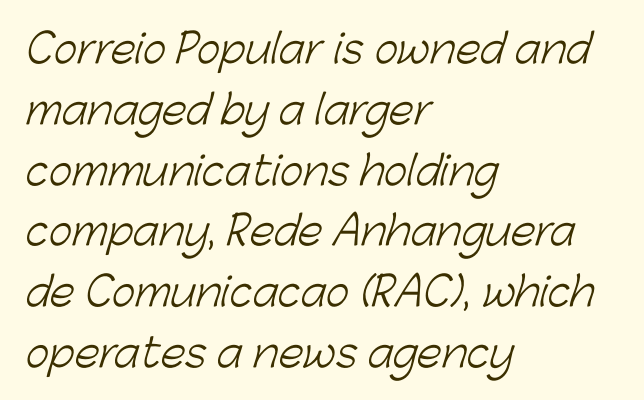
{"serif": "no", "bold": "no", "weight": "light", "width": "normal", "stroke_contrast": "low", "x_height": "medium", "monospaced": "no", "underline": "no", "align": "left", "line_spacing": "normal", "line_spacing_ratio": 1.52, "letter_spacing": "normal", "letter_spacing_em": 0.0, "glyph_px": 40}
